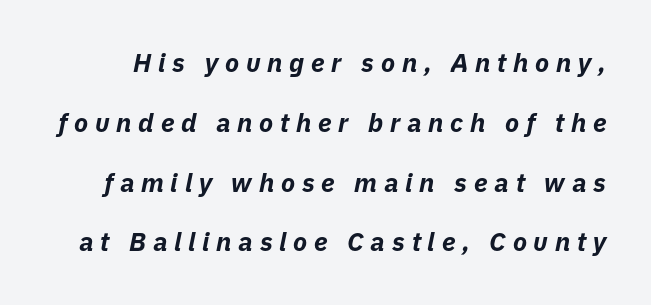
Q: Is the text bold? A: Yes.
Q: Is the text italic (slanted)? A: Yes, it leans right by about 11 degrees.
Q: Is the text underlined? A: No.
Q: Is the spacing between letters normal or unusually wide? A: Unusually wide.
Q: Is the spacing between lines tight, normal or loose? A: Loose.
